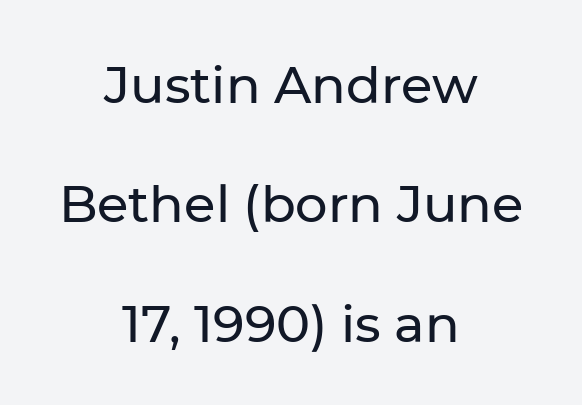
Q: Is the text italic (slanted)? A: No, it is upright.
Q: Is the typeface a serif or a sans-serif typeface? A: Sans-serif.
Q: Is the text underlined? A: No.
Q: How is the paragraph aligned? A: Centered.
Q: Is the spacing between letters normal or unusually wide? A: Normal.
Q: Is the spacing between lines tight, normal or loose? A: Loose.
Q: Width (condensed, normal, or wide)? A: Normal.
Q: Stroke contrast? A: Low.
Q: x-height? A: Medium.
Q: Monospaced? A: No.
